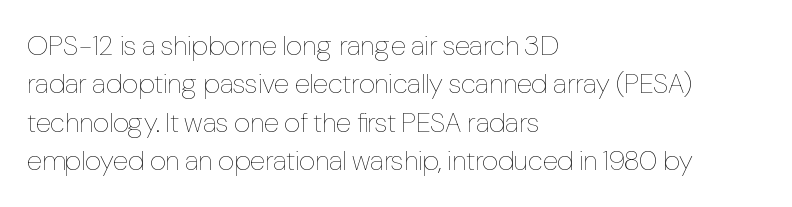
Honestly, the row spacing looks completely unremarkable. Lines of text with bare space underneath. The letters sit at their default tracking, neither squeezed nor spread. A light-to-regular cut is what we see here. Is the block centered? No — it sits flush against the left margin.
